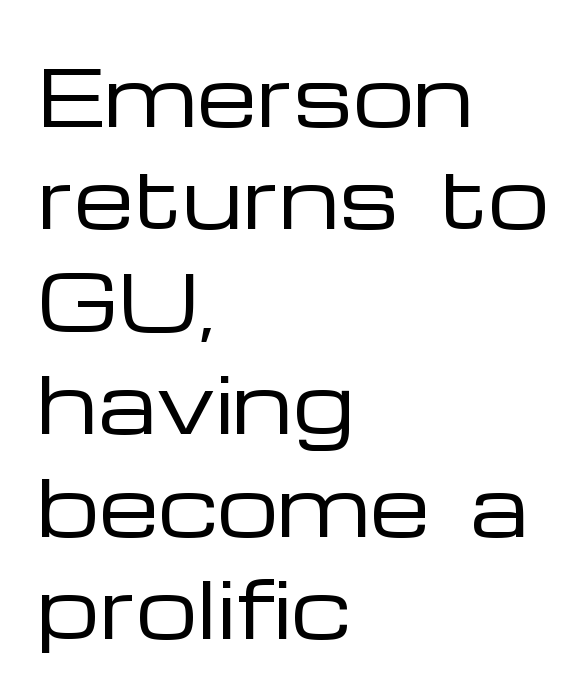
Ascenders rise straight up at ninety degrees. Reading down the column, the eye jumps a familiar distance to each next line. Observe the absence of serifs on each vertical stroke in this sample. Casual observation: everything's shoved over to the left.
